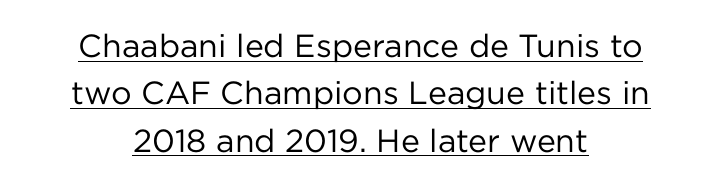
{"serif": "no", "italic": "no", "bold": "no", "weight": "regular", "width": "normal", "stroke_contrast": "low", "x_height": "medium", "monospaced": "no", "underline": "yes", "align": "center", "line_spacing": "normal", "line_spacing_ratio": 1.48, "letter_spacing": "normal", "letter_spacing_em": 0.0, "glyph_px": 32}
